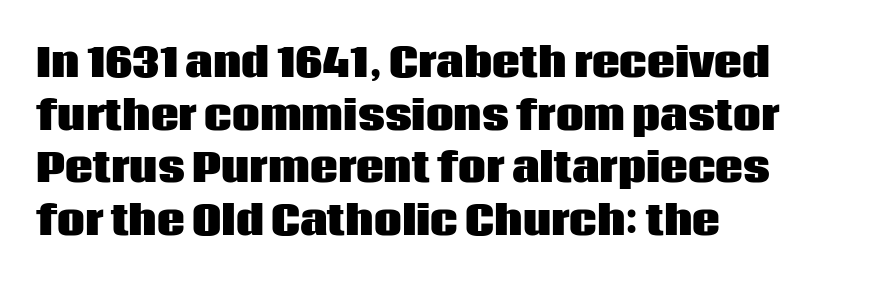
Quick note: not italic, upright. The rendering keeps characters at their native spacing. This rendering employs a face without finishing strokes, i.e., a sans-serif. These lines stack with their left ends in a neat column. Plain, unruled lines of type. Compared with an ordinary text face, these strokes are far heavier — a full bold.
